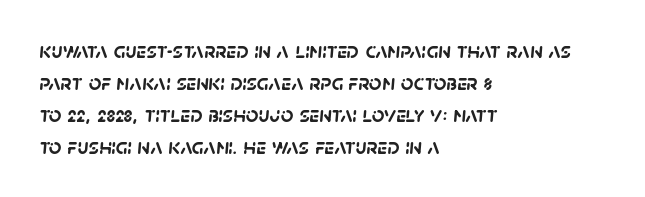
Unmarked baselines from the first word to the last. This rendering leaves character spacing at its baseline value. If you drew a ruler down the left edge, every line would touch it. The rendering uses a bold face; every stroke is thick and dark. Notice how descenders clear the ascenders below comfortably — that's standard leading.
